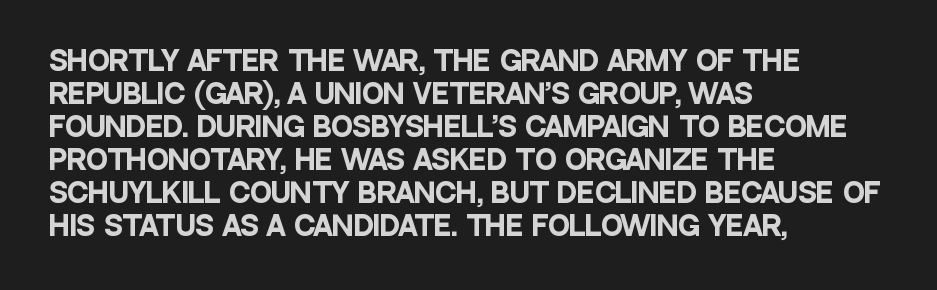
{"italic": "no", "bold": "yes", "underline": "no", "align": "left", "line_spacing": "normal", "line_spacing_ratio": 1.27, "letter_spacing": "normal", "letter_spacing_em": 0.0, "glyph_px": 26}
